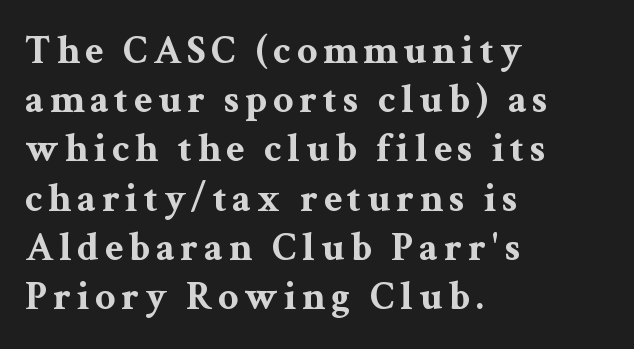
Q: Is the text bold? A: Yes.
Q: Is the text italic (slanted)? A: No, it is upright.
Q: Is the typeface a serif or a sans-serif typeface? A: Serif.
Q: Is the text underlined? A: No.
Q: How is the paragraph aligned? A: Left-aligned.
Q: Width (condensed, normal, or wide)? A: Wide.
Q: Stroke contrast? A: Medium.
Q: x-height? A: Medium.
Q: Monospaced? A: No.
